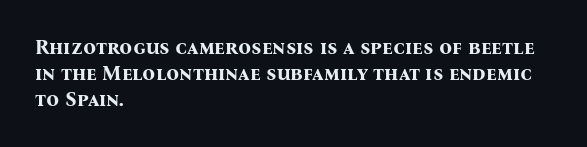
Q: Is the text bold? A: Yes.
Q: Is the text italic (slanted)? A: No, it is upright.
Q: Is the text underlined? A: No.
Q: How is the paragraph aligned? A: Left-aligned.
Q: Is the spacing between letters normal or unusually wide? A: Normal.
Q: Is the spacing between lines tight, normal or loose? A: Normal.
